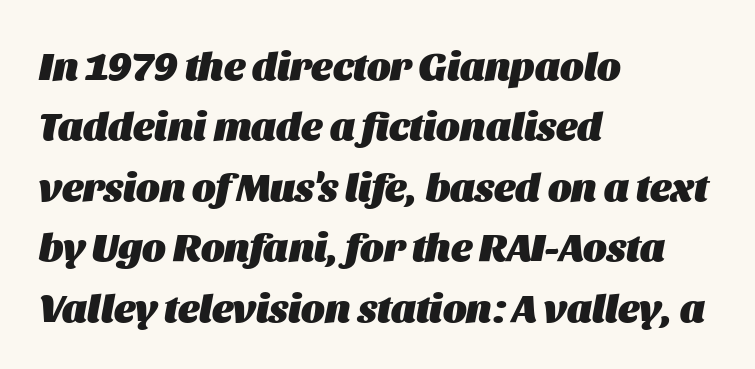
Only glyphs here, with clear space below each row. The typography opts for an oblique posture over an upright one. Typographic density is high because the face is bold. Compared with typical body copy, the letter spacing here is the same.
